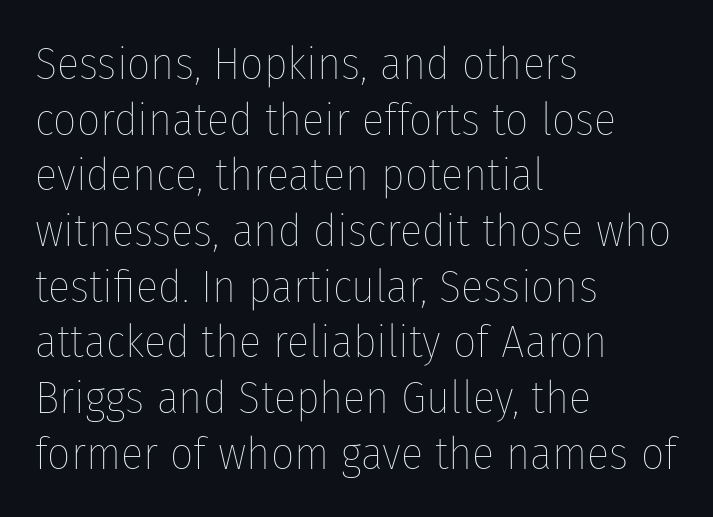
The image shows 46 px thin, condensed type, upright; set left-aligned, line spacing 1.21x, normal letter spacing, not underlined; low stroke contrast and a medium x-height.
